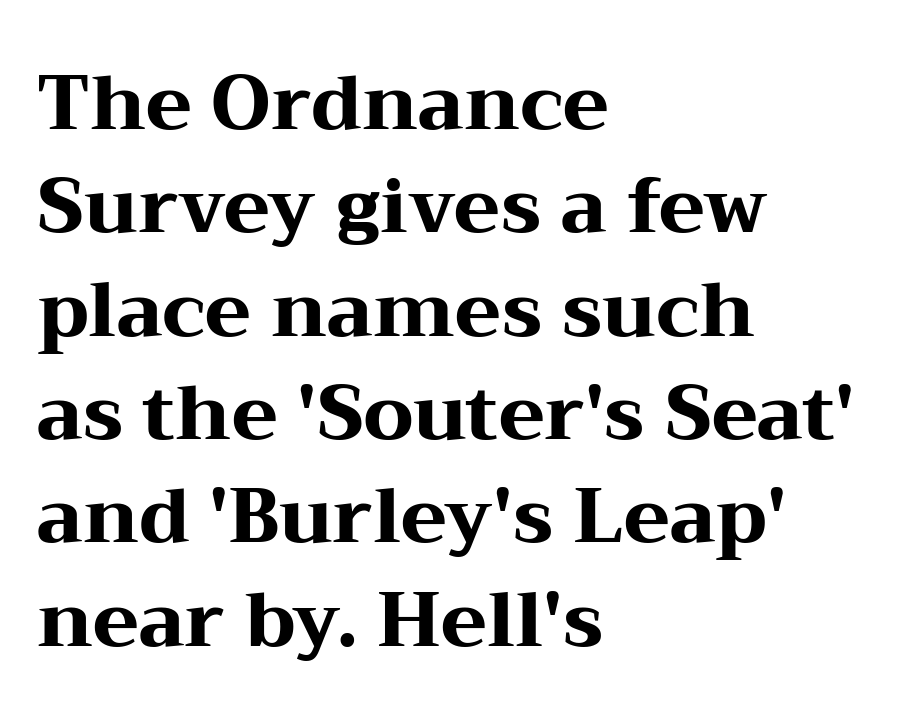
The image shows 76 px heavy, wide serif type, upright; set left-aligned, normal line spacing (1.36x), normal letter spacing, not underlined; medium stroke contrast and a medium x-height.
